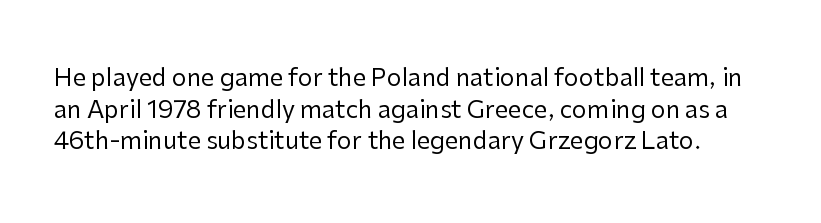
Q: Is the text bold? A: No.
Q: Is the text italic (slanted)? A: No, it is upright.
Q: Is the text underlined? A: No.
Q: Is the spacing between letters normal or unusually wide? A: Normal.
Q: Is the spacing between lines tight, normal or loose? A: Normal.
